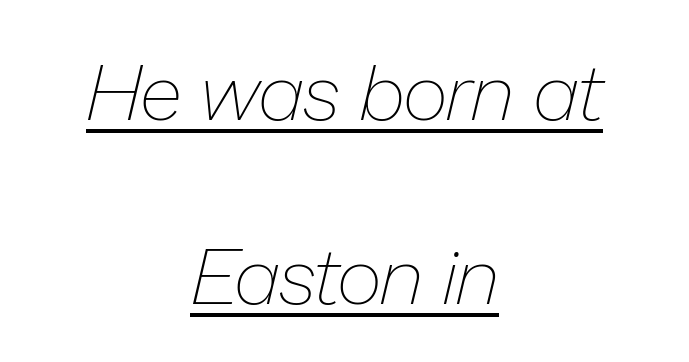
The image shows 79 px thin type, italic (leaning right); set centered, loose line spacing (2.33x), normal letter spacing, underlined; low stroke contrast and a medium x-height.
